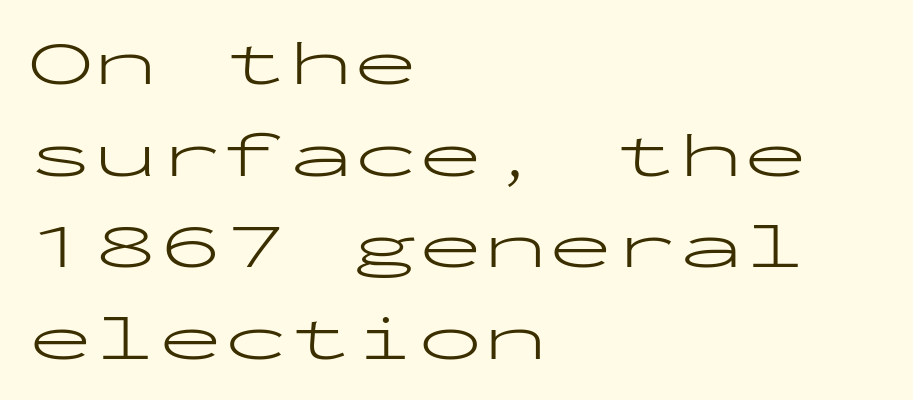
The image shows 65 px light, wide sans-serif type, upright, monospaced; set left-aligned, normal line spacing (1.41x), normal letter spacing, not underlined; low stroke contrast and a medium x-height.
